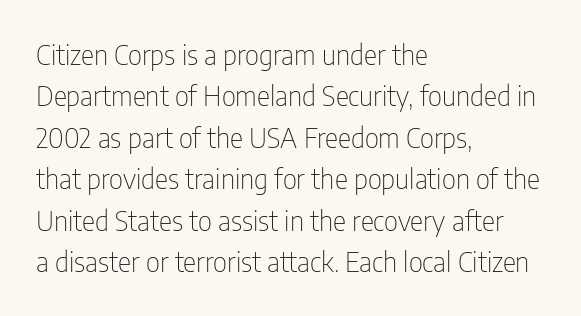
{"serif": "no", "italic": "no", "bold": "no", "weight": "thin", "width": "condensed", "stroke_contrast": "low", "x_height": "medium", "monospaced": "no", "underline": "no", "align": "left", "line_spacing": "normal", "line_spacing_ratio": 1.48, "letter_spacing": "normal", "letter_spacing_em": 0.0, "glyph_px": 28}
